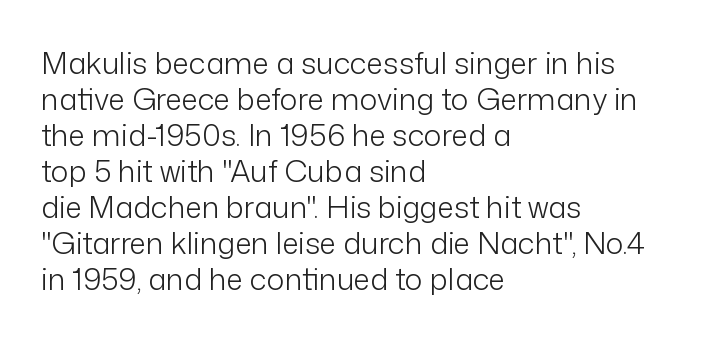
A typesetter would mark this as roman, not italic. Letter spacing: default. Varying glyph widths throughout — classic text-font behaviour. Lines of text with bare space underneath.
